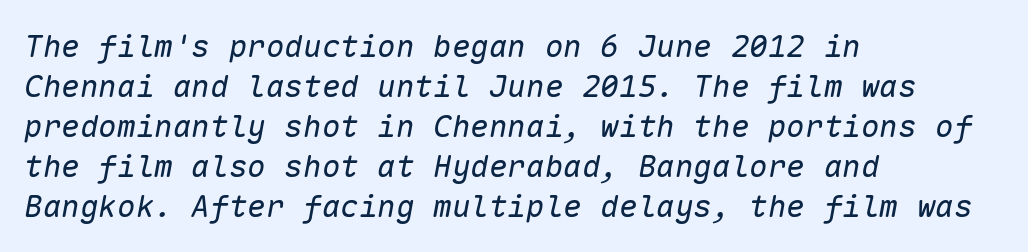
The strokes are not fattened; the text isn't bold. Letter spacing: default. The passage shown leans; its letterforms are oblique. The compositor pushed each line to the left boundary. Vertically, the passage feels balanced, rows spaced as you'd expect.
